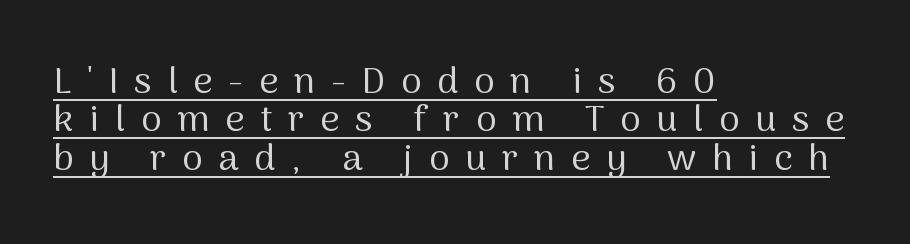
The image shows 37 px regular-weight sans-serif type, upright; set left-aligned, tight line spacing (1.04x), unusually wide letter spacing (+0.43 em), underlined; medium stroke contrast and a medium x-height.
